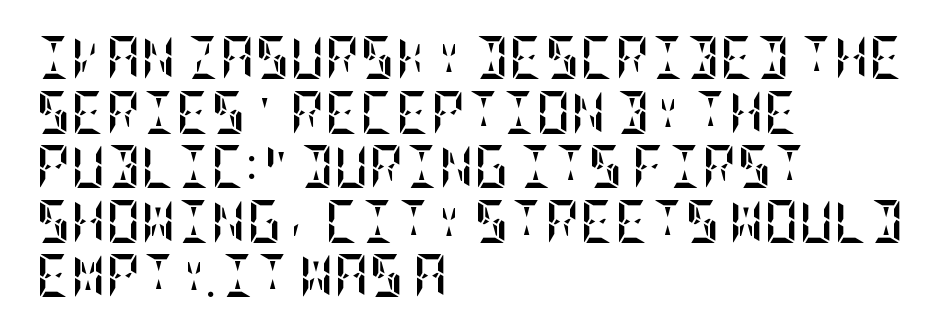
Does the lettering tilt? It doesn't — this is upright. Each word holds together tightly as a unit, with standard inter-letter gaps. Heavy, bold letterforms. The passage shown is not underscored anywhere.
